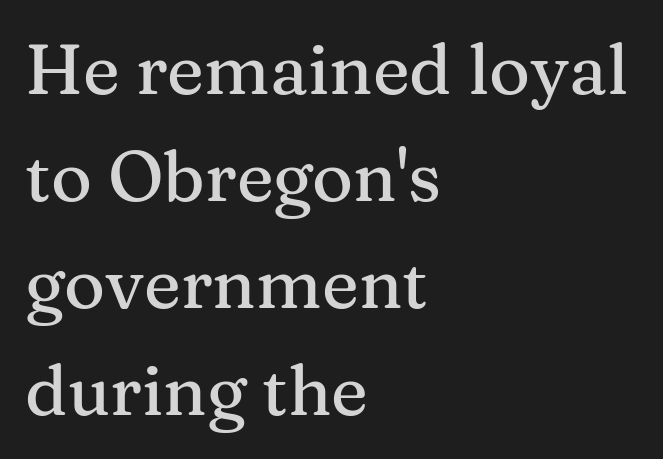
The image shows 70 px serif type, upright; set left-aligned, normal line spacing (1.53x), normal letter spacing, not underlined; medium stroke contrast and a medium x-height.
